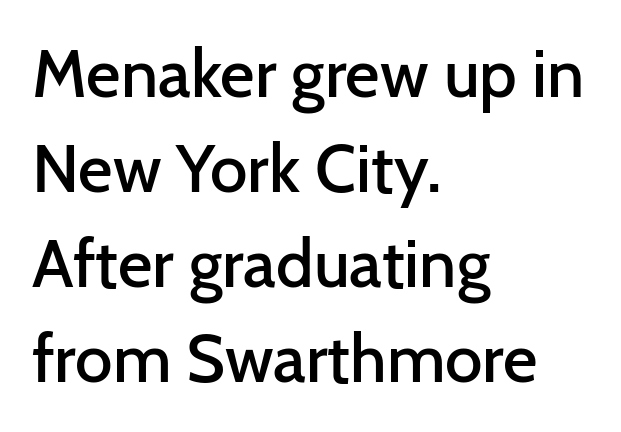
These lines are rendered in a variable-pitch font. The lettering stays uniformly vertical, giving the passage a roman look. The lines in this sample share a left origin and differ only in where they stop. Examine the stroke ends and you'll find no serifs.
